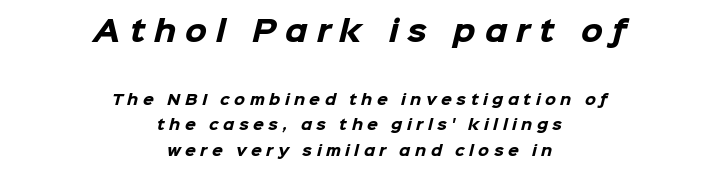
{"serif": "no", "bold": "yes", "weight": "heavy", "width": "normal", "stroke_contrast": "low", "x_height": "medium", "monospaced": "no", "underline": "no", "align": "center", "line_spacing_ratio": 1.83, "letter_spacing": "wide", "letter_spacing_em": 0.32, "larger_block": "first", "size_ratio": 2.0, "glyph_px": 28}
